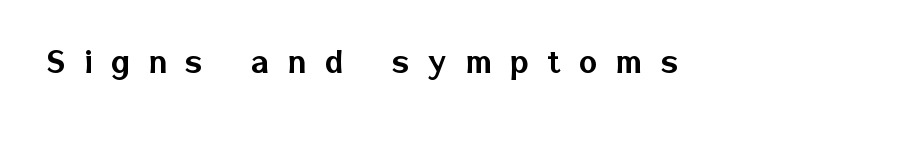
{"serif": "no", "italic": "no", "width": "normal", "stroke_contrast": "low", "x_height": "medium", "monospaced": "no", "underline": "no", "letter_spacing": "wide", "letter_spacing_em": 0.48, "glyph_px": 39}
